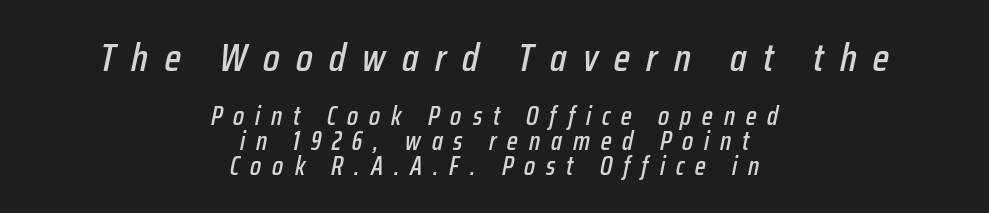
The image shows 39 px condensed type, italic (leaning right); set centered, tight line spacing (0.96x), unusually wide letter spacing (+0.42 em), not underlined; the first (top) block is 1.5x larger; low stroke contrast and a medium x-height.
